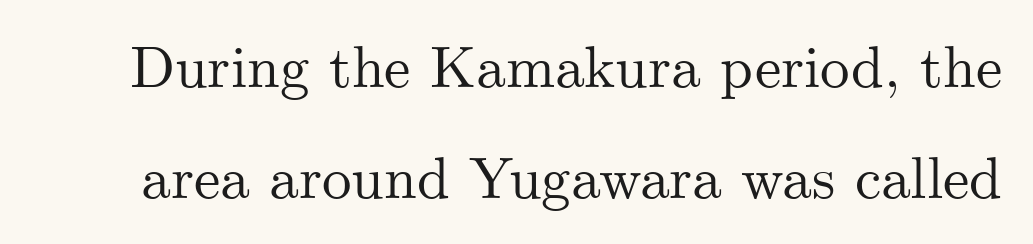
Q: Is the text italic (slanted)? A: No, it is upright.
Q: Is the typeface a serif or a sans-serif typeface? A: Serif.
Q: Is the text underlined? A: No.
Q: Is the spacing between letters normal or unusually wide? A: Normal.
Q: Width (condensed, normal, or wide)? A: Normal.
Q: Stroke contrast? A: Medium.
Q: x-height? A: Small.
Q: Monospaced? A: No.
